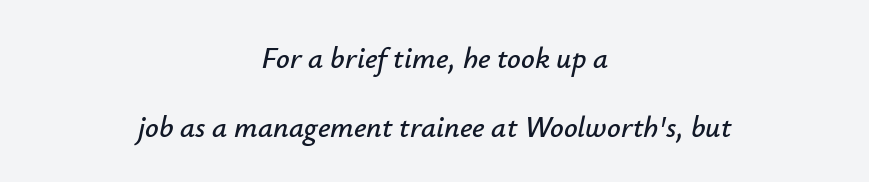
{"italic": "yes", "lean": "right", "slant_degrees": 12, "width": "normal", "stroke_contrast": "low", "x_height": "small", "monospaced": "no", "underline": "no", "align": "center", "line_spacing": "loose", "line_spacing_ratio": 2.29, "letter_spacing": "normal", "letter_spacing_em": 0.0, "glyph_px": 30}
